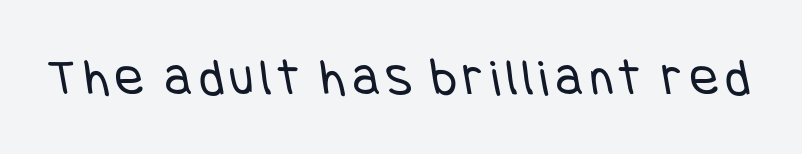
Q: Is the text bold? A: No.
Q: Is the typeface a serif or a sans-serif typeface? A: Sans-serif.
Q: Is the text underlined? A: No.
Q: Width (condensed, normal, or wide)? A: Condensed.
Q: Stroke contrast? A: Low.
Q: x-height? A: Large.
